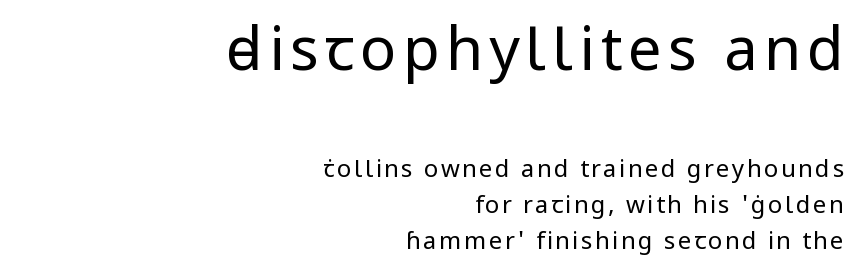
Q: Is the text bold? A: No.
Q: Is the text italic (slanted)? A: No, it is upright.
Q: Is the typeface a serif or a sans-serif typeface? A: Sans-serif.
Q: Is the text underlined? A: No.
Q: How is the paragraph aligned? A: Right-aligned.
Q: Is the spacing between lines tight, normal or loose? A: Normal.
Q: Which block of text is set in a larger size, the first (top) or the second (bottom)? A: The first (top) one.
Q: Width (condensed, normal, or wide)? A: Normal.
Q: Stroke contrast? A: Low.
Q: x-height? A: Medium.
Q: Monospaced? A: No.
